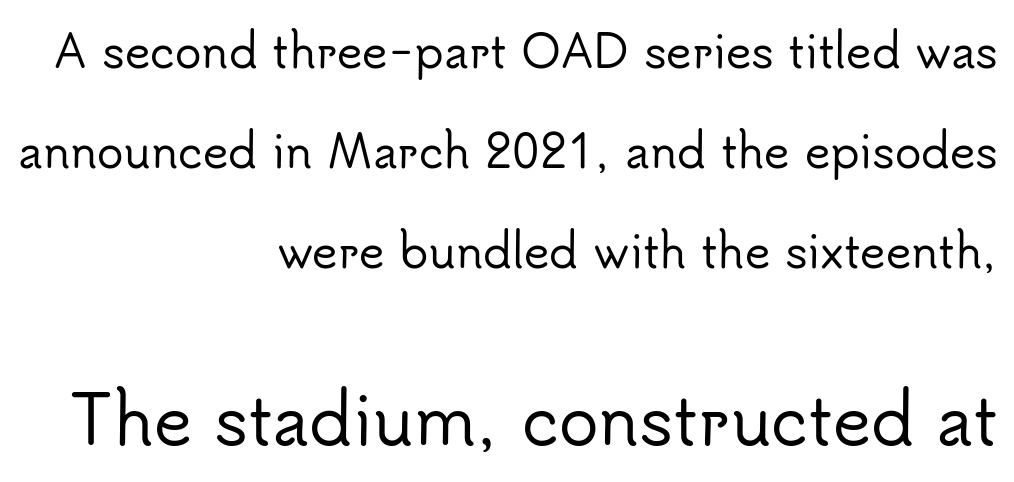
The image shows 66 px sans-serif type, upright; set right-aligned, loose line spacing (2.27x), normal letter spacing, not underlined; the second (bottom) block is 1.5x larger; low stroke contrast and a small x-height.
